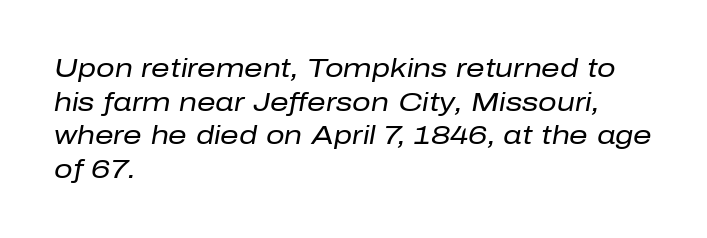
The image shows 26 px text type, italic (leaning right); set left-aligned, normal line spacing (1.29x), normal letter spacing, not underlined.
